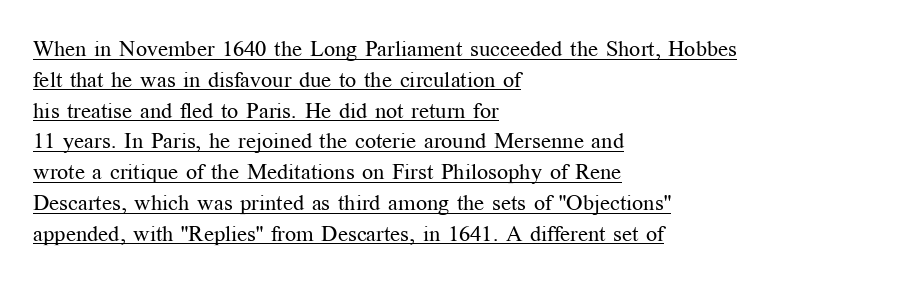
Q: Is the text bold? A: No.
Q: Is the text italic (slanted)? A: No, it is upright.
Q: Is the text underlined? A: Yes.
Q: How is the paragraph aligned? A: Left-aligned.
Q: Is the spacing between letters normal or unusually wide? A: Normal.
Q: Is the spacing between lines tight, normal or loose? A: Normal.
